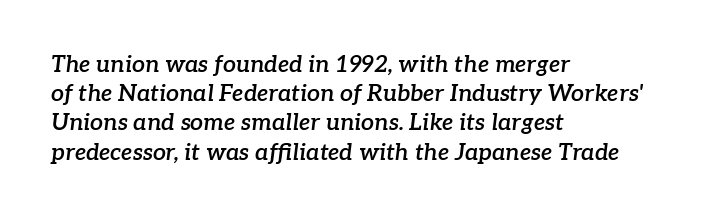
Inter-character spacing is left at the font's built-in metrics. The rendering uses a semibold face; strokes are thickened but not to full bold. The typography opts for an oblique posture over an upright one. Just letters on the line, the space beneath them empty.
